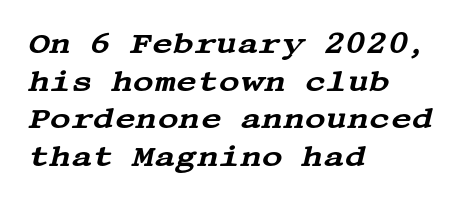
Spacing between characters is what you'd get straight out of the box. This rendering employs a face with finishing strokes, i.e., a serif. The whole block is typeset with a tilt. The lines sit at an ordinary, default distance from one another. This rendering features lettering with no underline. The rag falls on the right side of this text block.
